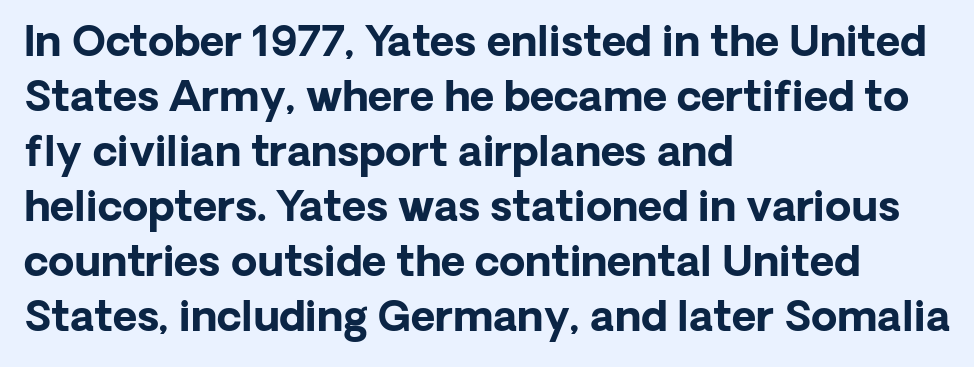
Lines of text with bare space underneath. Note the varied advance widths — an 'i' is clearly narrower than an 'm'. The face used here is rendered with its standard letterfit. The lines are quadded left.
